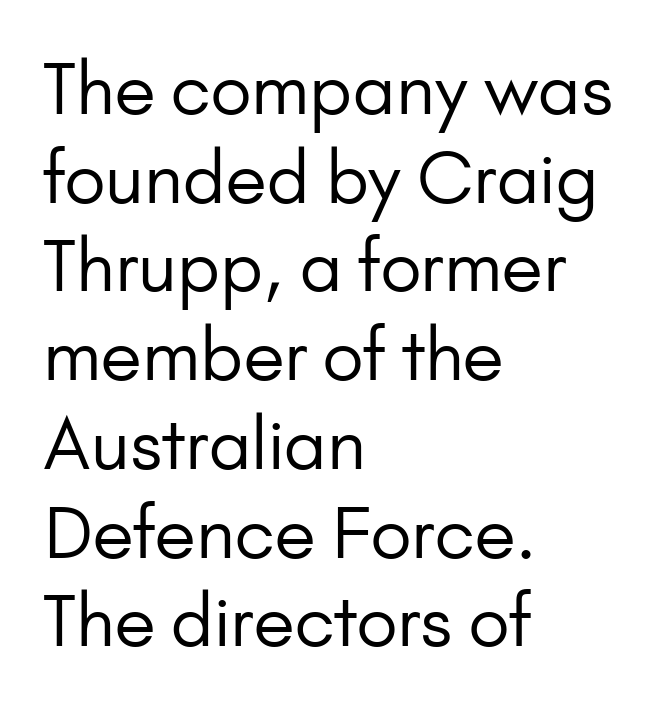
The area under the type is left untouched. Nothing sits at the stroke ends, so this counts as sans-serif. Tracking value appears to be zero — textbook default spacing. Notice how descenders clear the ascenders below comfortably — that's standard leading. Varying glyph widths throughout — classic text-font behaviour. The lines are quadded left.
